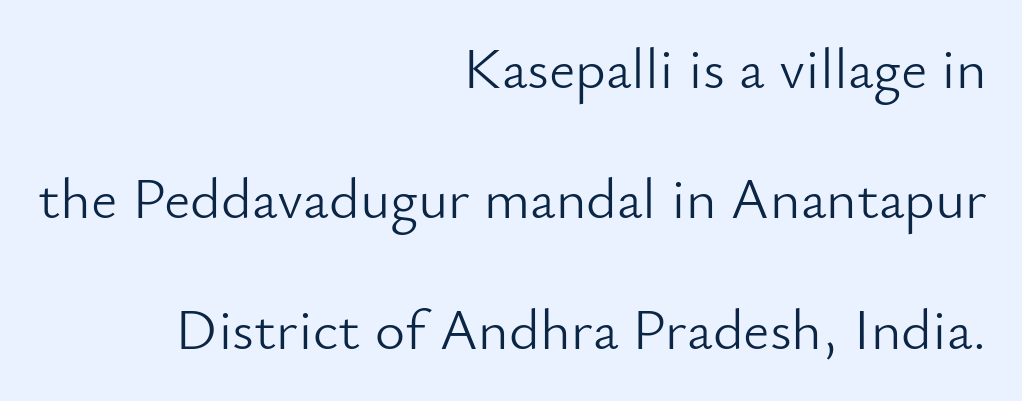
This sample trades compactness for vertical openness between lines. Horizontally, the lines are justified to the trailing edge only. Style check: upright. The letters carry no serifs — their stems end cleanly without finishing strokes. Each row of text sits above clean, open space.
